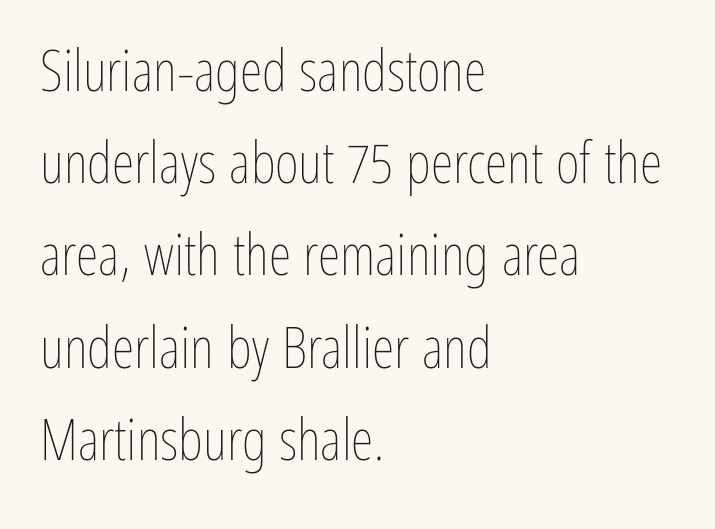
In CSS terms this would be text-align: left. Reading down the column, the eye jumps a familiar distance to each next line. Spacing verdict: proportional, widths tailored to each character. The letterforms sit shoulder to shoulder at normal distance. The baseline area is clear. Every character sits straight up, as roman type does.
